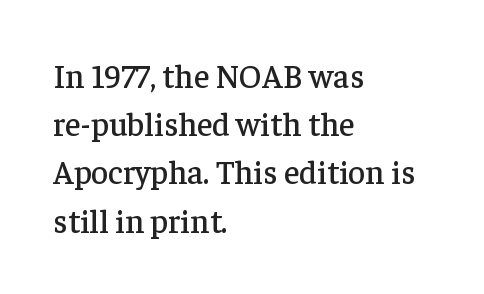
The image shows 33 px serif type, upright; set left-aligned, normal line spacing (1.46x), normal letter spacing, not underlined; low stroke contrast and a medium x-height.
